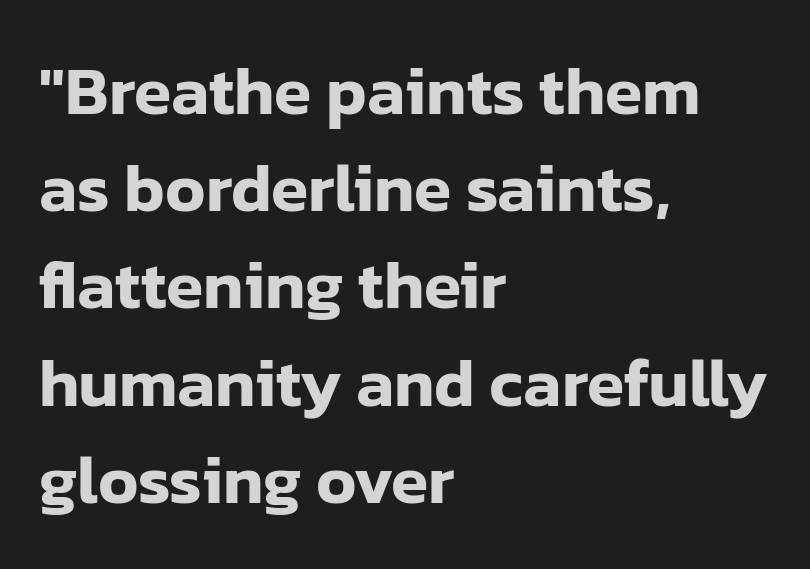
Q: Is the text italic (slanted)? A: No, it is upright.
Q: Is the typeface a serif or a sans-serif typeface? A: Sans-serif.
Q: Is the text underlined? A: No.
Q: How is the paragraph aligned? A: Left-aligned.
Q: Is the spacing between letters normal or unusually wide? A: Normal.
Q: Is the spacing between lines tight, normal or loose? A: Normal.
Q: Width (condensed, normal, or wide)? A: Normal.
Q: Stroke contrast? A: Low.
Q: x-height? A: Medium.
Q: Monospaced? A: No.
